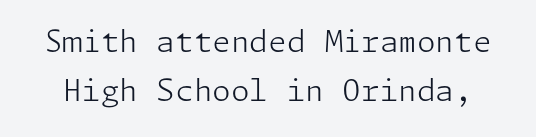
The image shows 30 px light sans-serif type, upright; set normal line spacing (1.64x), normal letter spacing, not underlined; low stroke contrast and a medium x-height.
